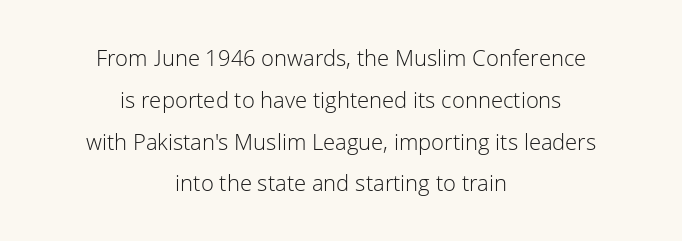
Q: Is the text bold? A: No.
Q: Is the text italic (slanted)? A: No, it is upright.
Q: Is the text underlined? A: No.
Q: How is the paragraph aligned? A: Centered.
Q: Is the spacing between letters normal or unusually wide? A: Normal.
Q: Is the spacing between lines tight, normal or loose? A: Loose.
